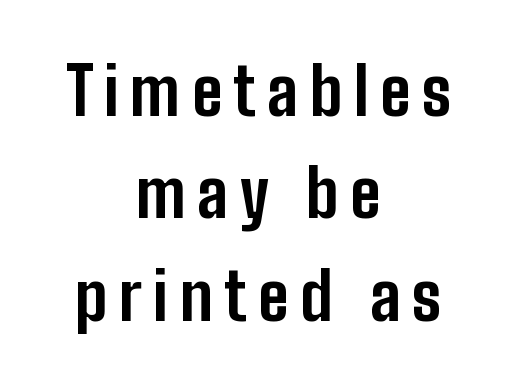
{"serif": "no", "italic": "no", "bold": "yes", "weight": "bold", "width": "condensed", "stroke_contrast": "low", "x_height": "medium", "monospaced": "no", "underline": "no", "align": "center", "line_spacing": "normal", "line_spacing_ratio": 1.55, "glyph_px": 66}
